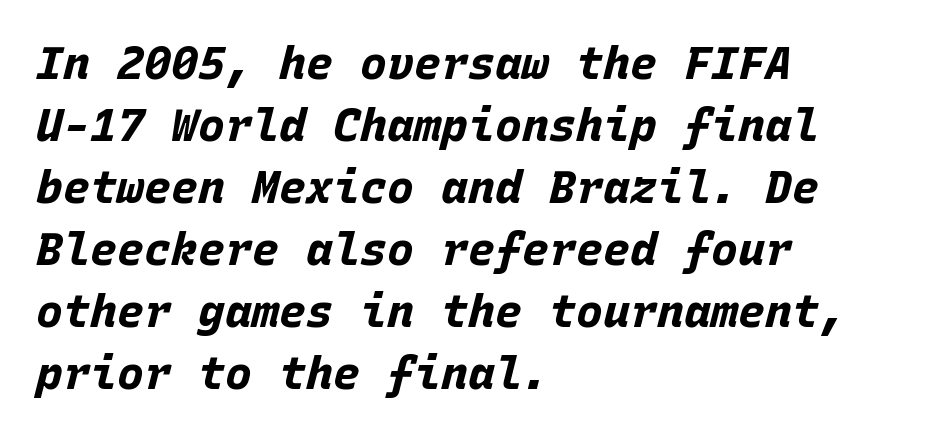
Q: Is the text bold? A: Yes.
Q: Is the text italic (slanted)? A: Yes, it leans right by about 15 degrees.
Q: Is the text underlined? A: No.
Q: How is the paragraph aligned? A: Left-aligned.
Q: Is the spacing between letters normal or unusually wide? A: Normal.
Q: Is the spacing between lines tight, normal or loose? A: Normal.
Q: Width (condensed, normal, or wide)? A: Normal.
Q: Stroke contrast? A: Low.
Q: x-height? A: Large.
Q: Monospaced? A: Yes.
